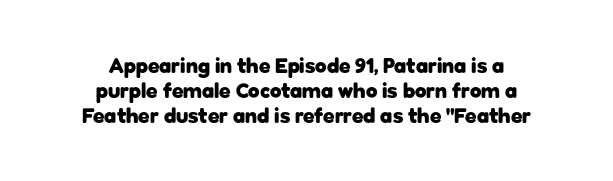
Q: Is the text bold? A: Yes.
Q: Is the text italic (slanted)? A: No, it is upright.
Q: Is the text underlined? A: No.
Q: How is the paragraph aligned? A: Centered.
Q: Is the spacing between letters normal or unusually wide? A: Normal.
